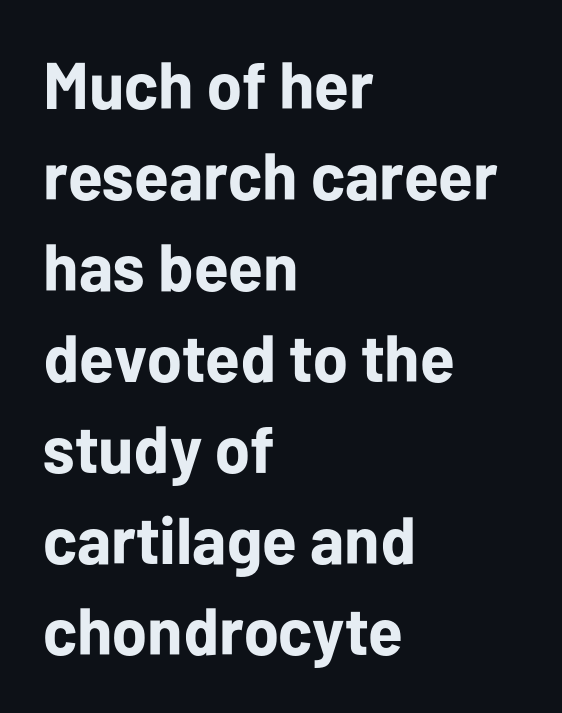
Q: Is the text bold? A: Yes.
Q: Is the text italic (slanted)? A: No, it is upright.
Q: Is the typeface a serif or a sans-serif typeface? A: Sans-serif.
Q: Is the text underlined? A: No.
Q: How is the paragraph aligned? A: Left-aligned.
Q: Is the spacing between letters normal or unusually wide? A: Normal.
Q: Is the spacing between lines tight, normal or loose? A: Normal.
Q: Width (condensed, normal, or wide)? A: Normal.
Q: Stroke contrast? A: Low.
Q: x-height? A: Medium.
Q: Monospaced? A: No.
